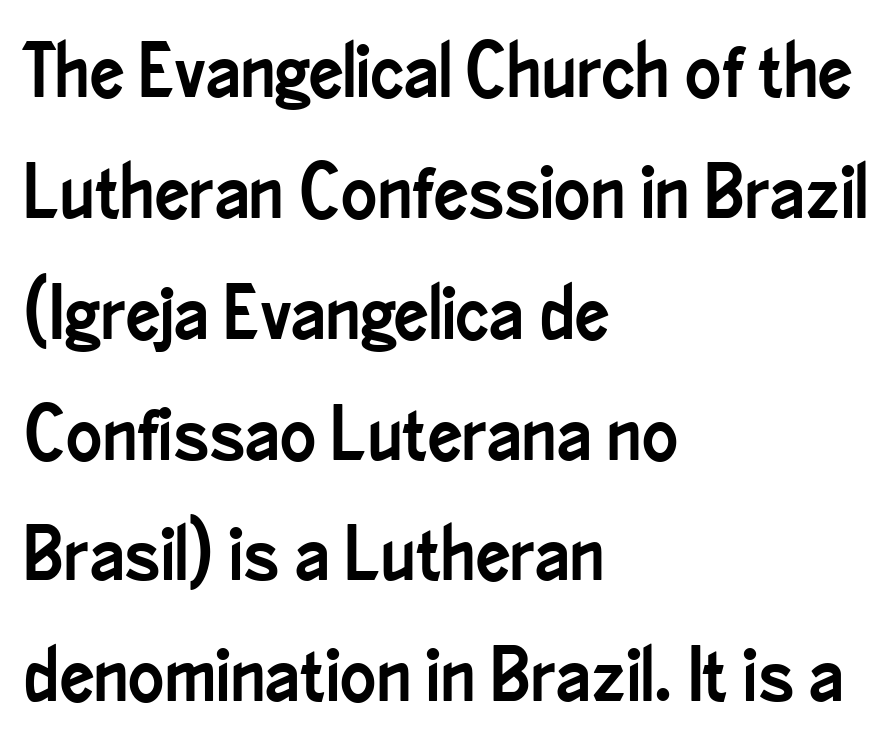
Leading matches the norm, producing a regular column. A typesetter would label this face a sans. A bare baseline throughout the passage. Each word holds together tightly as a unit, with standard inter-letter gaps.
